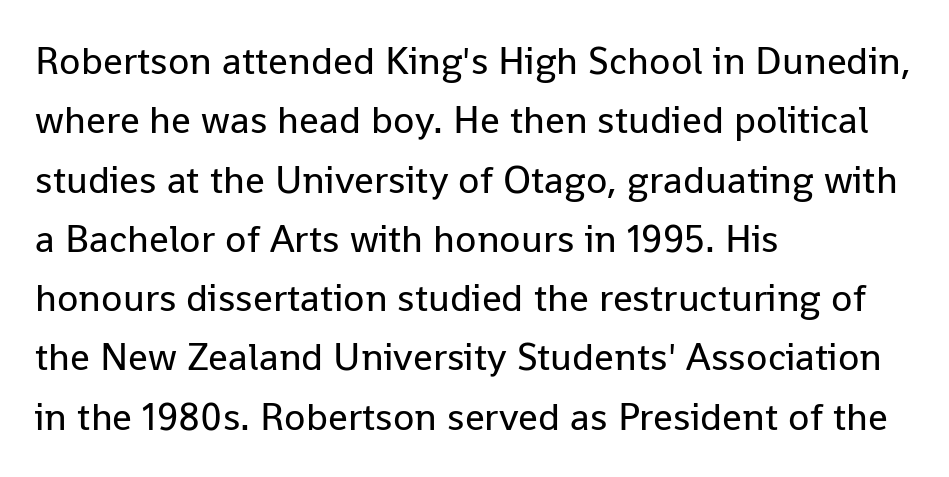
The image shows 39 px regular-weight sans-serif type, upright; set left-aligned, normal line spacing (1.52x), normal letter spacing, not underlined; low stroke contrast and a medium x-height.
